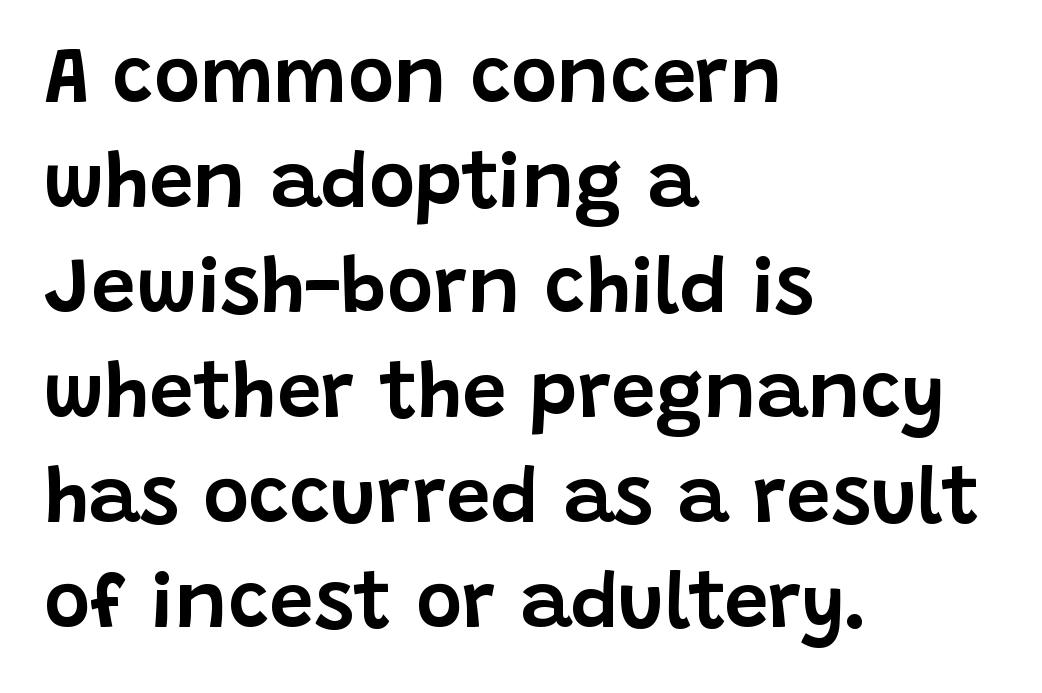
Q: Is the text italic (slanted)? A: No, it is upright.
Q: Is the typeface a serif or a sans-serif typeface? A: Sans-serif.
Q: Is the text underlined? A: No.
Q: How is the paragraph aligned? A: Left-aligned.
Q: Is the spacing between letters normal or unusually wide? A: Normal.
Q: Is the spacing between lines tight, normal or loose? A: Normal.
Q: Width (condensed, normal, or wide)? A: Normal.
Q: Stroke contrast? A: Low.
Q: x-height? A: Large.
Q: Monospaced? A: No.
